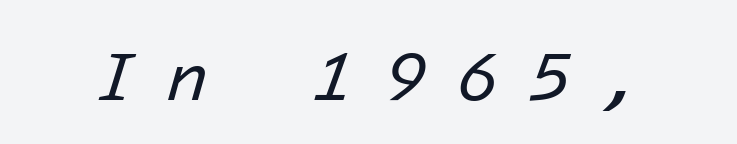
Q: Is the text bold? A: No.
Q: Is the text italic (slanted)? A: Yes, it leans right by about 16 degrees.
Q: Is the text underlined? A: No.
Q: Is the spacing between letters normal or unusually wide? A: Unusually wide.
Q: Width (condensed, normal, or wide)? A: Normal.
Q: Stroke contrast? A: Low.
Q: x-height? A: Medium.
Q: Monospaced? A: Yes.
